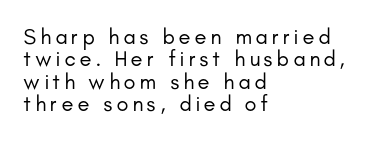
The foot of each line stays bare and open. Vertical strokes here are truly vertical. Which margin do the lines hug? The left one — the right edge is uneven. The face looks like a standard text weight, possibly lighter. How would I describe the line gaps? Narrow and economical.
